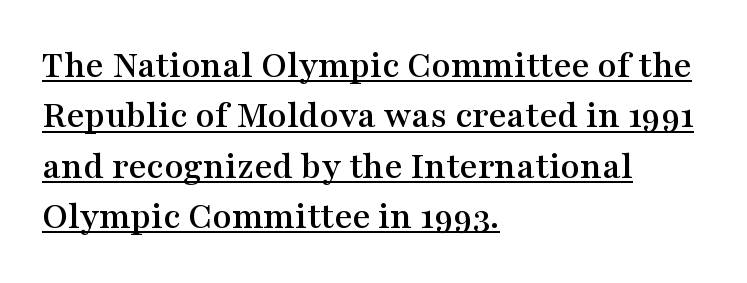
{"serif": "yes", "italic": "no", "width": "wide", "stroke_contrast": "medium", "x_height": "medium", "monospaced": "no", "underline": "yes", "align": "left", "line_spacing": "normal", "line_spacing_ratio": 1.29, "letter_spacing": "normal", "letter_spacing_em": 0.0, "glyph_px": 39}
